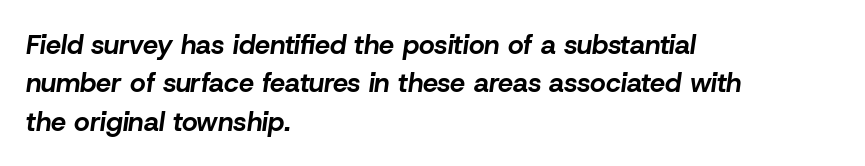
{"italic": "yes", "lean": "right", "slant_degrees": 8, "bold": "yes", "underline": "no", "align": "left", "line_spacing": "normal", "line_spacing_ratio": 1.42, "letter_spacing": "normal", "letter_spacing_em": 0.0, "glyph_px": 27}
